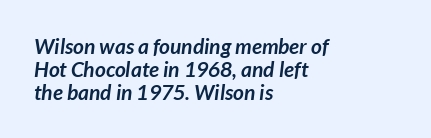
{"bold": "yes", "underline": "no", "align": "left", "line_spacing": "tight", "line_spacing_ratio": 1.09, "letter_spacing": "normal", "letter_spacing_em": 0.0, "glyph_px": 21}
